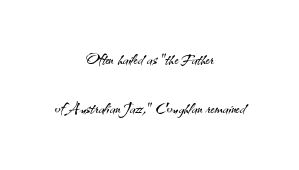
Is the type heavy? It reads as light-to-regular instead. This block would shrink considerably if given ordinary leading; it's expanded now. This sample is center-justified, so both line endings float freely. Lines of text with bare space underneath. How are the letters spaced? Ordinarily, with no added tracking.
